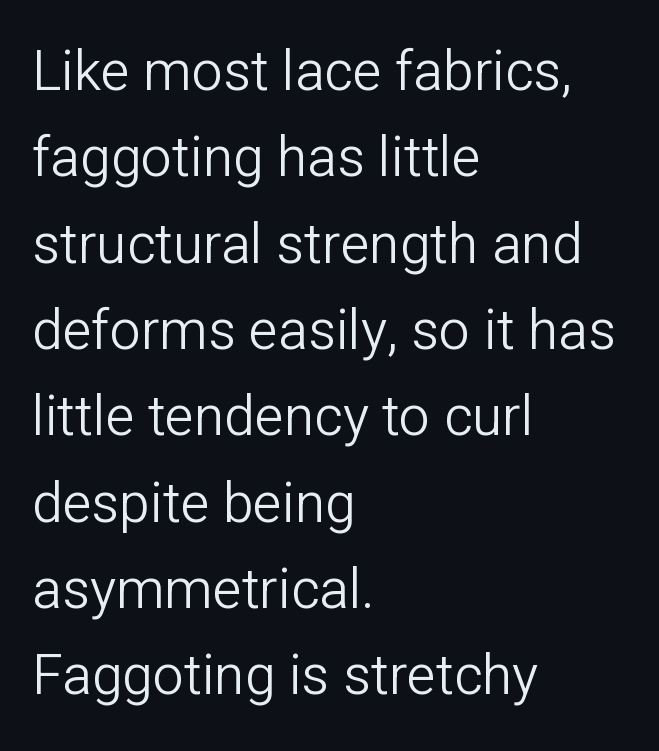
Q: Is the text bold? A: No.
Q: Is the text italic (slanted)? A: No, it is upright.
Q: Is the typeface a serif or a sans-serif typeface? A: Sans-serif.
Q: Is the text underlined? A: No.
Q: How is the paragraph aligned? A: Left-aligned.
Q: Is the spacing between letters normal or unusually wide? A: Normal.
Q: Is the spacing between lines tight, normal or loose? A: Normal.
Q: Width (condensed, normal, or wide)? A: Normal.
Q: Stroke contrast? A: Low.
Q: x-height? A: Medium.
Q: Monospaced? A: No.
